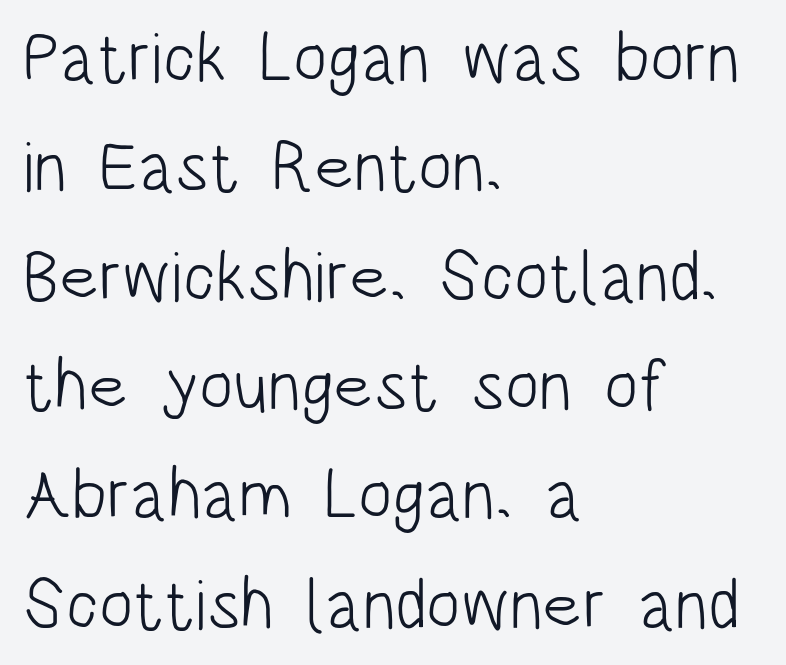
Q: Is the text bold? A: No.
Q: Is the text italic (slanted)? A: No, it is upright.
Q: Is the typeface a serif or a sans-serif typeface? A: Sans-serif.
Q: Is the text underlined? A: No.
Q: How is the paragraph aligned? A: Left-aligned.
Q: Is the spacing between letters normal or unusually wide? A: Normal.
Q: Is the spacing between lines tight, normal or loose? A: Normal.
Q: Width (condensed, normal, or wide)? A: Condensed.
Q: Stroke contrast? A: Low.
Q: x-height? A: Large.
Q: Monospaced? A: No.
